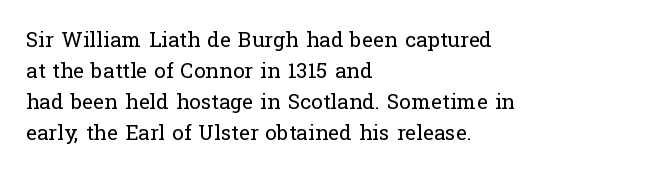
Q: Is the text bold? A: No.
Q: Is the text italic (slanted)? A: No, it is upright.
Q: Is the text underlined? A: No.
Q: How is the paragraph aligned? A: Left-aligned.
Q: Is the spacing between letters normal or unusually wide? A: Normal.
Q: Is the spacing between lines tight, normal or loose? A: Normal.
